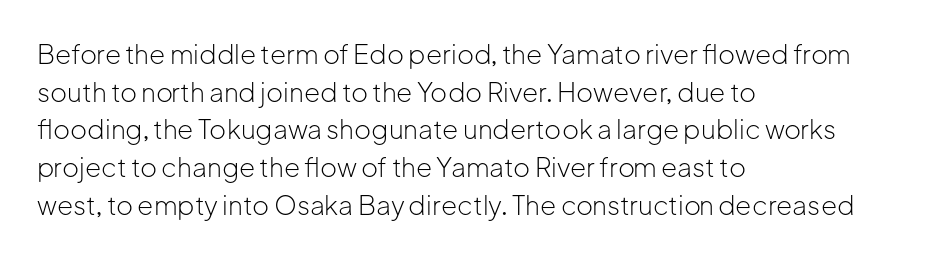
The image shows 26 px text type, upright; set left-aligned, normal line spacing (1.45x), normal letter spacing, not underlined.
